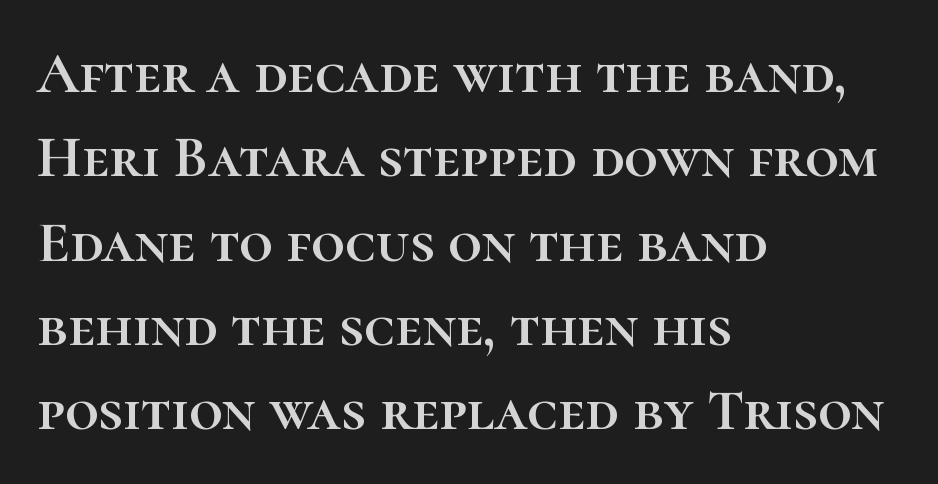
{"italic": "no", "width": "normal", "stroke_contrast": "high", "x_height": "medium", "monospaced": "no", "underline": "no", "align": "left", "line_spacing": "normal", "line_spacing_ratio": 1.43, "letter_spacing": "normal", "letter_spacing_em": 0.0, "glyph_px": 59}
